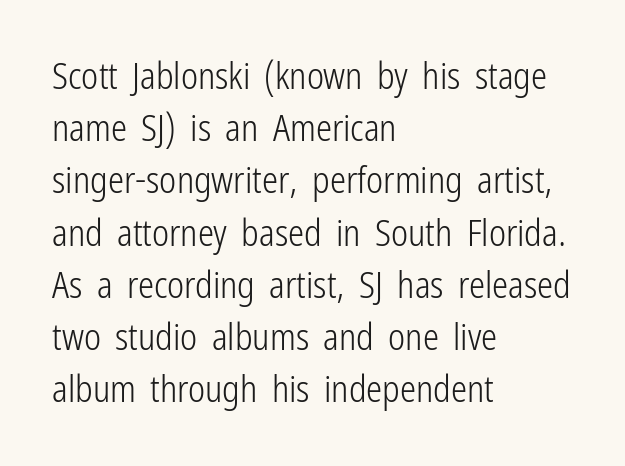
Q: Is the text bold? A: No.
Q: Is the text italic (slanted)? A: No, it is upright.
Q: Is the typeface a serif or a sans-serif typeface? A: Sans-serif.
Q: Is the text underlined? A: No.
Q: How is the paragraph aligned? A: Left-aligned.
Q: Is the spacing between letters normal or unusually wide? A: Normal.
Q: Is the spacing between lines tight, normal or loose? A: Normal.
Q: Width (condensed, normal, or wide)? A: Condensed.
Q: Stroke contrast? A: Low.
Q: x-height? A: Medium.
Q: Monospaced? A: No.
